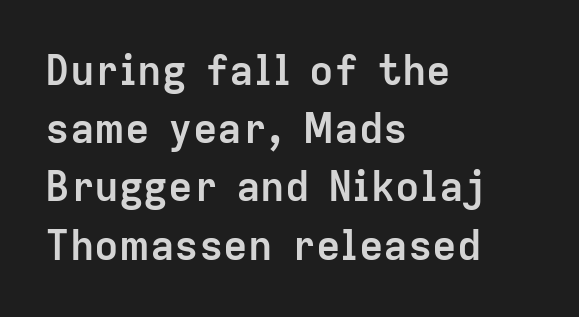
The image shows 41 px semibold sans-serif type, upright; set left-aligned, normal line spacing (1.42x), normal letter spacing, not underlined; low stroke contrast and a medium x-height.
